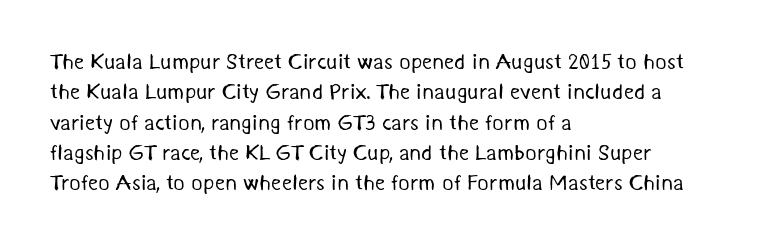
Q: Is the text bold? A: No.
Q: Is the text underlined? A: No.
Q: How is the paragraph aligned? A: Left-aligned.
Q: Is the spacing between letters normal or unusually wide? A: Normal.
Q: Is the spacing between lines tight, normal or loose? A: Normal.
